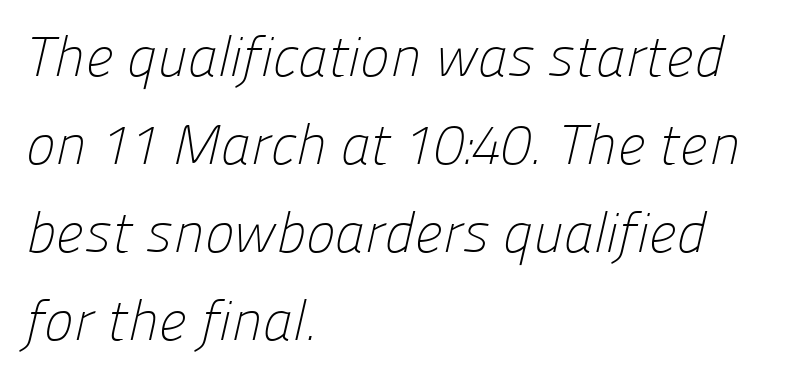
The image shows 56 px light sans-serif type; set left-aligned, normal line spacing (1.57x), normal letter spacing, not underlined; low stroke contrast and a medium x-height.
